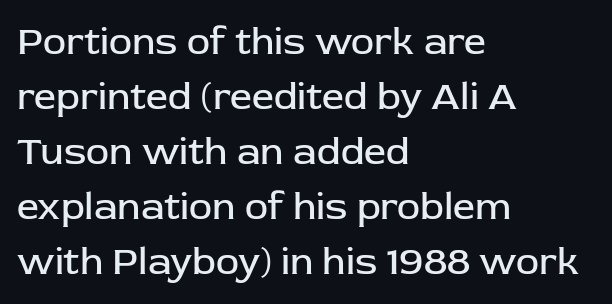
How are the letters spaced? Ordinarily, with no added tracking. The weight tops out at a normal text grade. Line beginnings align vertically; line endings do not. These lines are composed in type without serifs. Plain, unruled lines of type.
